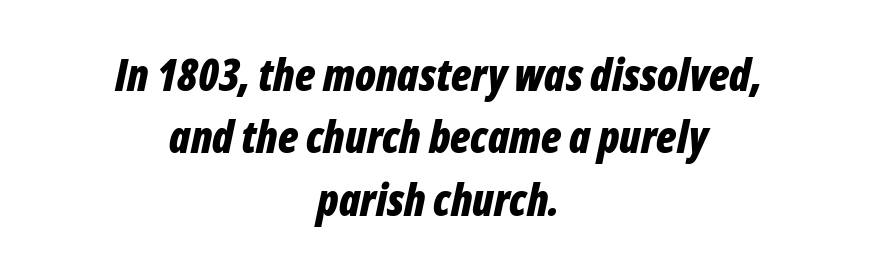
Spacing between characters is what you'd get straight out of the box. The letters are bold, with thick, heavy strokes. Looks like regular typesetting: each glyph gets only the width it needs. Vertical spacing — default. This sample uses an oblique cut, with every glyph tilted off the vertical. The setting favours the middle, as headings and verse often do.
